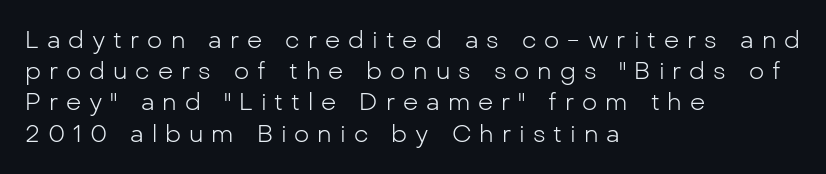
{"italic": "no", "bold": "no", "underline": "no", "align": "left", "line_spacing": "normal", "line_spacing_ratio": 1.3, "letter_spacing": "wide", "letter_spacing_em": 0.33, "glyph_px": 24}
